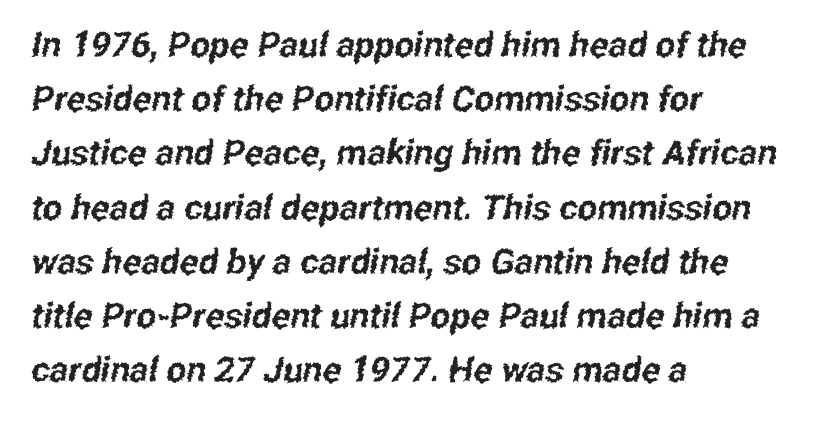
Q: Is the typeface a serif or a sans-serif typeface? A: Sans-serif.
Q: Is the text underlined? A: No.
Q: How is the paragraph aligned? A: Left-aligned.
Q: Is the spacing between letters normal or unusually wide? A: Normal.
Q: Is the spacing between lines tight, normal or loose? A: Normal.
Q: Width (condensed, normal, or wide)? A: Condensed.
Q: Stroke contrast? A: Low.
Q: x-height? A: Medium.
Q: Monospaced? A: No.
